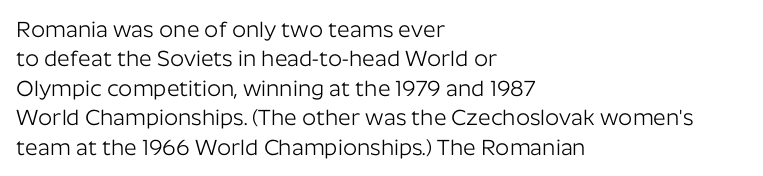
The image shows 22 px text type, upright; set left-aligned, normal line spacing (1.34x), normal letter spacing, not underlined.
